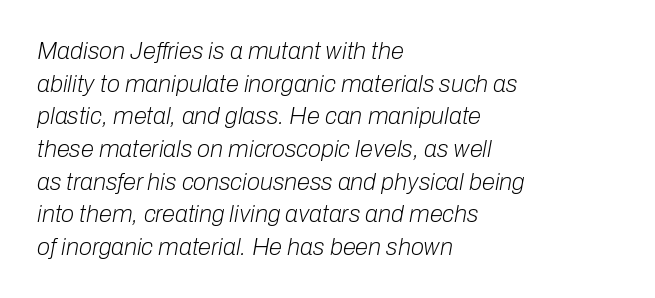
Descenders hang freely into open space. Notice how the passage keeps a crisp vertical edge on the left only. The letterforms sit at book weight or below. Students, note that the glyphs here touch the page at normal intervals. When letters slant like this, we call the style italic. Is there much room between lines? A standard amount, neither cramped nor airy.
